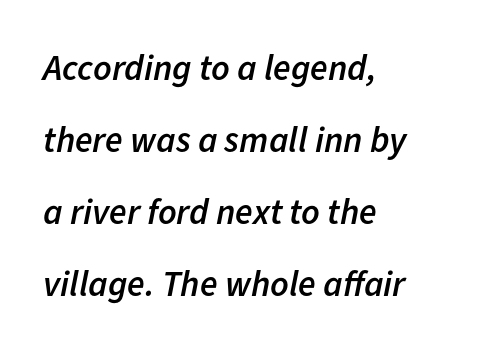
Q: Is the text bold? A: Semi-bold.
Q: Is the text italic (slanted)? A: Yes, it leans right by about 11 degrees.
Q: Is the text underlined? A: No.
Q: How is the paragraph aligned? A: Left-aligned.
Q: Is the spacing between letters normal or unusually wide? A: Normal.
Q: Is the spacing between lines tight, normal or loose? A: Loose.
Q: Width (condensed, normal, or wide)? A: Normal.
Q: Stroke contrast? A: Low.
Q: x-height? A: Medium.
Q: Monospaced? A: No.
